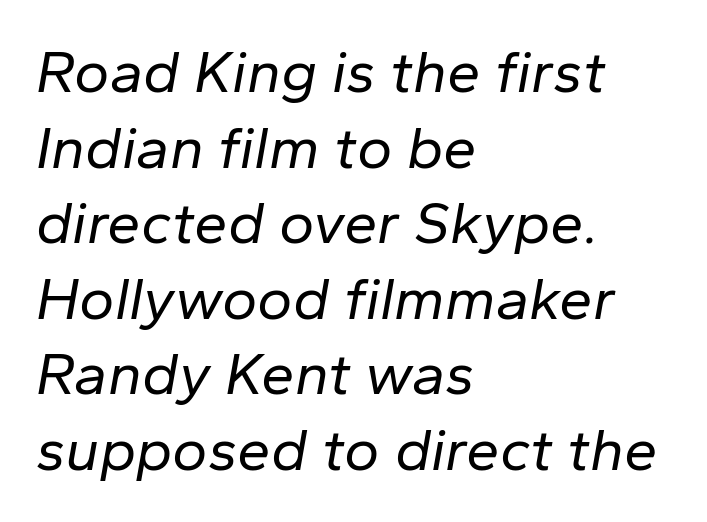
{"italic": "yes", "lean": "right", "slant_degrees": 10, "bold": "no", "weight": "regular", "width": "normal", "stroke_contrast": "low", "x_height": "medium", "monospaced": "no", "underline": "no", "align": "left", "line_spacing": "normal", "line_spacing_ratio": 1.26, "letter_spacing": "normal", "letter_spacing_em": 0.0, "glyph_px": 60}
